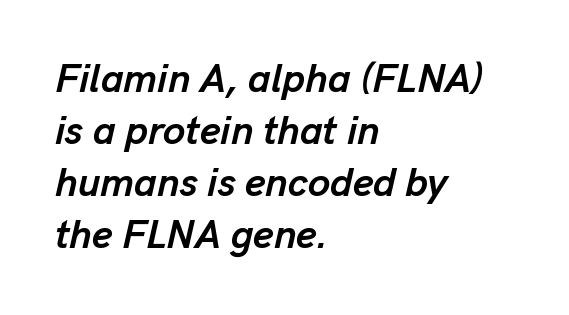
Q: Is the text bold? A: Yes.
Q: Is the text italic (slanted)? A: Yes, it leans right by about 13 degrees.
Q: Is the text underlined? A: No.
Q: How is the paragraph aligned? A: Left-aligned.
Q: Is the spacing between letters normal or unusually wide? A: Normal.
Q: Is the spacing between lines tight, normal or loose? A: Normal.
Q: Width (condensed, normal, or wide)? A: Normal.
Q: Stroke contrast? A: Low.
Q: x-height? A: Medium.
Q: Monospaced? A: No.
